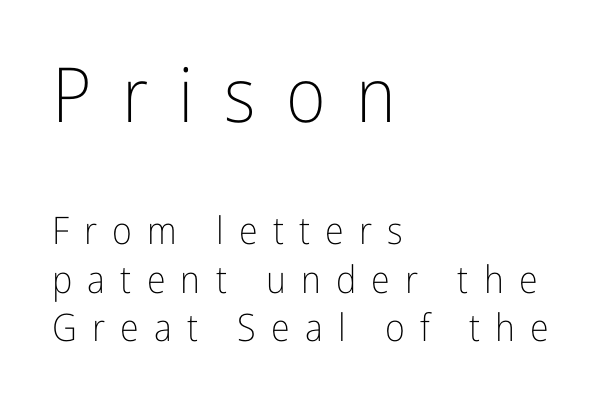
{"serif": "no", "italic": "no", "bold": "no", "weight": "light", "width": "condensed", "stroke_contrast": "low", "x_height": "medium", "monospaced": "no", "underline": "no", "align": "left", "line_spacing": "normal", "line_spacing_ratio": 1.27, "letter_spacing": "wide", "letter_spacing_em": 0.4, "larger_block": "first", "size_ratio": 2.0, "glyph_px": 76}
